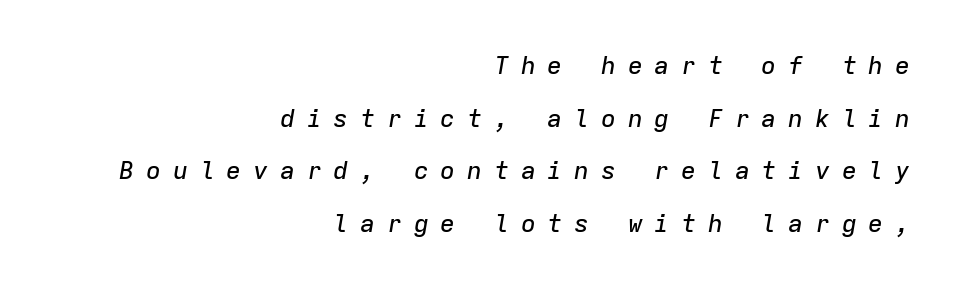
Q: Is the text italic (slanted)? A: Yes, it leans right by about 9 degrees.
Q: Is the text underlined? A: No.
Q: How is the paragraph aligned? A: Right-aligned.
Q: Is the spacing between letters normal or unusually wide? A: Unusually wide.
Q: Is the spacing between lines tight, normal or loose? A: Loose.
